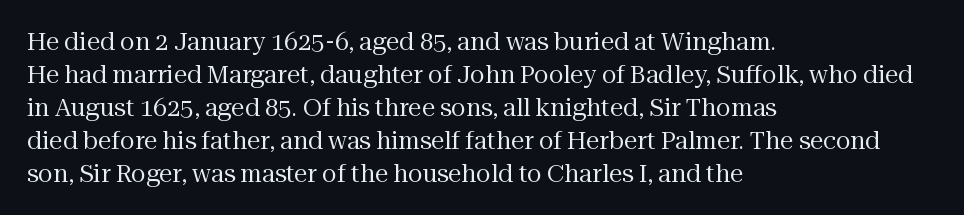
These lines stack with their left ends in a neat column. Letters rest on an invisible, unmarked baseline. The lines sit at an ordinary, default distance from one another. The type sits square on the baseline with zero lean. No letter is thick-stroked: the sample isn't bold. Default kerning and tracking; the words read as compact shapes.
